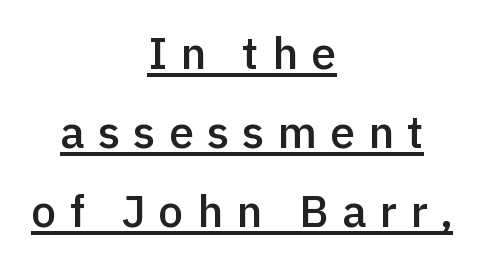
{"serif": "no", "italic": "no", "bold": "semi", "weight": "semibold", "width": "normal", "x_height": "medium", "monospaced": "no", "underline": "yes", "align": "center", "line_spacing_ratio": 1.76, "letter_spacing": "wide", "letter_spacing_em": 0.29, "glyph_px": 45}
